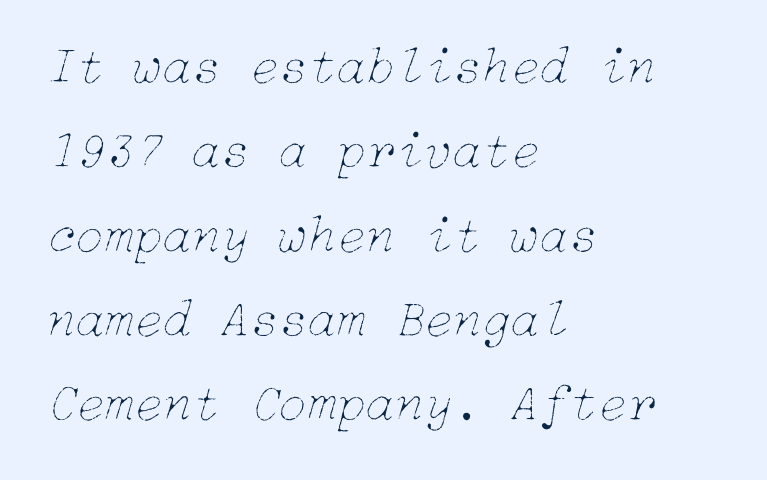
Q: Is the text bold? A: No.
Q: Is the text italic (slanted)? A: Yes, it leans right by about 15 degrees.
Q: Is the text underlined? A: No.
Q: How is the paragraph aligned? A: Left-aligned.
Q: Is the spacing between letters normal or unusually wide? A: Normal.
Q: Is the spacing between lines tight, normal or loose? A: Normal.
Q: Width (condensed, normal, or wide)? A: Normal.
Q: Stroke contrast? A: Low.
Q: x-height? A: Medium.
